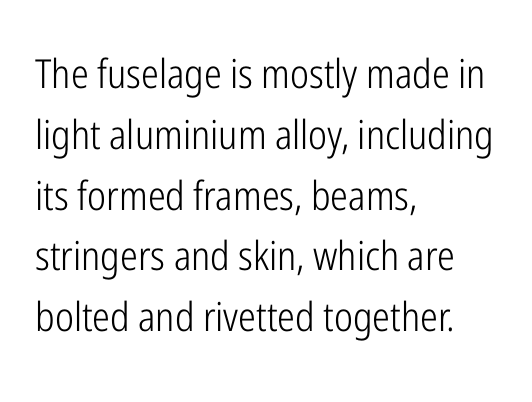
Q: Is the text bold? A: No.
Q: Is the text italic (slanted)? A: No, it is upright.
Q: Is the typeface a serif or a sans-serif typeface? A: Sans-serif.
Q: Is the text underlined? A: No.
Q: How is the paragraph aligned? A: Left-aligned.
Q: Is the spacing between letters normal or unusually wide? A: Normal.
Q: Is the spacing between lines tight, normal or loose? A: Normal.
Q: Width (condensed, normal, or wide)? A: Condensed.
Q: Stroke contrast? A: Low.
Q: x-height? A: Medium.
Q: Monospaced? A: No.
